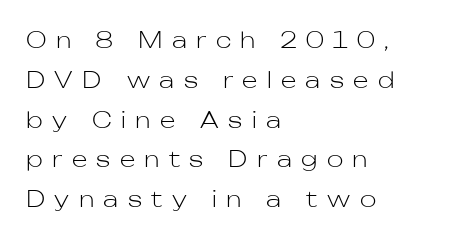
The image shows 22 px text type, upright; set left-aligned, line spacing 1.81x, unusually wide letter spacing (+0.43 em), not underlined.
